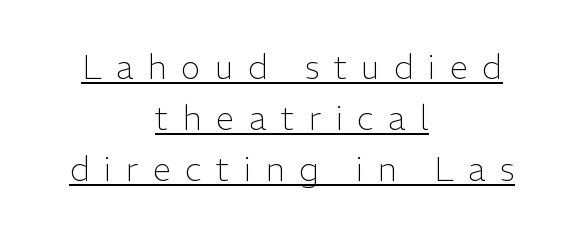
Nothing heavy about these letters — not bold at all. Posture: upright roman. Horizontally, the lines are justified to the midpoint only. Short note: letters widely spaced. You could not count columns in this text — the font is proportionally spaced. The rendering uses the underline text-decoration.
